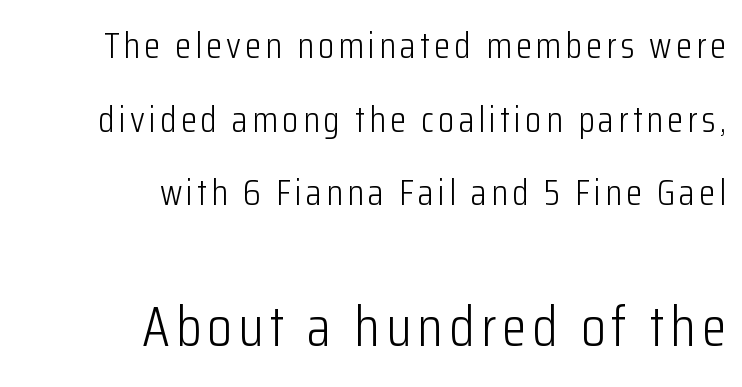
The image shows 56 px light, condensed sans-serif type, upright; set right-aligned, loose line spacing (1.99x), not underlined; the second (bottom) block is 1.51x larger; low stroke contrast and a medium x-height.
